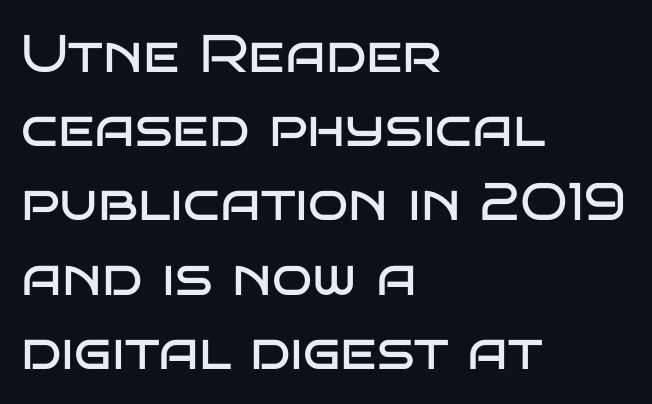
The image shows 53 px regular-weight, wide sans-serif type, upright; set left-aligned, normal line spacing (1.4x), normal letter spacing, not underlined; low stroke contrast and a large x-height.
